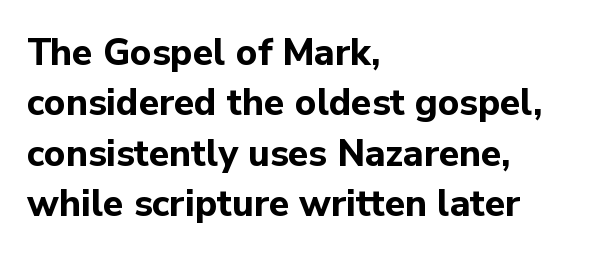
Designer's note — italics off, roman on. Leading matches the norm, producing a regular column. Students, this is bold: see how much ink each stroke carries. Character widths vary here, with narrow letters taking less room than wide ones. The passage is arranged the way most books set body copy — flush left. Nope, no serifs anywhere on these letters.
